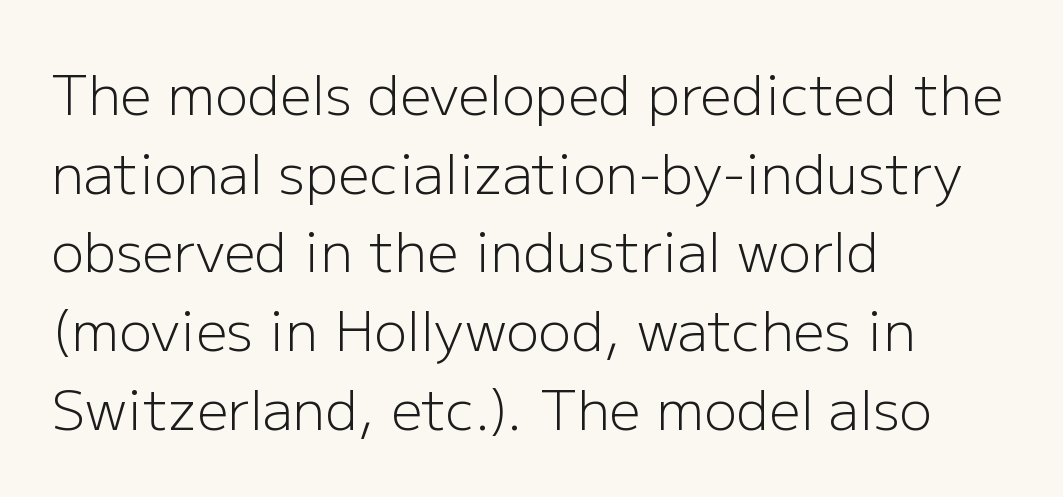
The image shows 55 px light sans-serif type, upright; set left-aligned, normal line spacing (1.43x), normal letter spacing, not underlined; low stroke contrast and a medium x-height.
